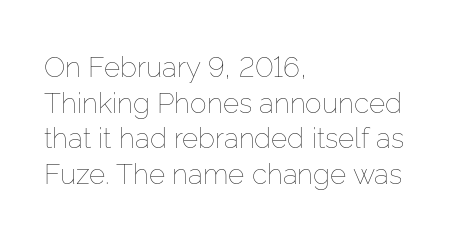
Check under the words: just untouched page. Tracking here is standard; glyphs follow each other at the usual distance. What's the leading like? Ordinary, nothing unusual. Note the varied advance widths — an 'i' is clearly narrower than an 'm'. Summary of weight: not heavy and not bold. The paragraph shown leans on its left margin.
